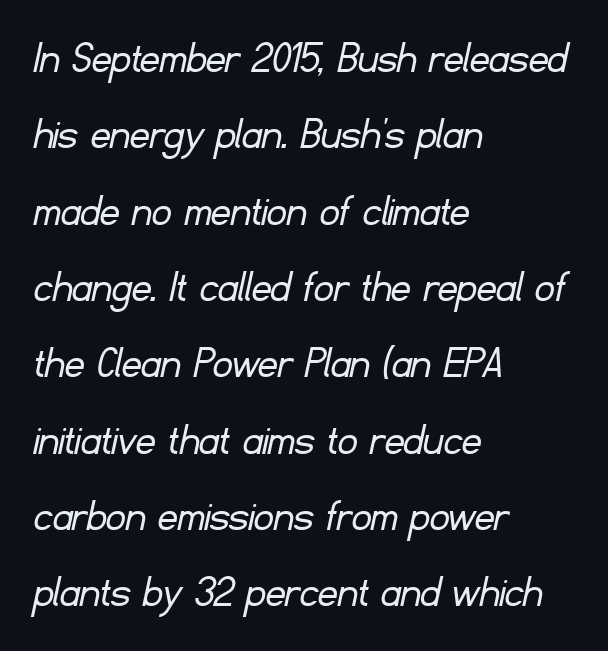
Letterform terminals end flat and unadorned throughout the passage. The designer left line spacing at the default. Varying glyph widths throughout — classic text-font behaviour. The weight would be labelled regular, book, light, or lighter still. The glyphs are unaccompanied by any horizontal stroke below them.
